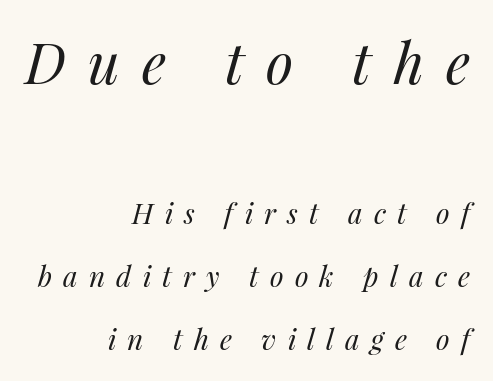
The image shows 56 px regular-weight type, italic (leaning right); set right-aligned, loose line spacing (2.24x), unusually wide letter spacing (+0.4 em), not underlined; the first (top) block is 2.0x larger; medium stroke contrast and a medium x-height.
